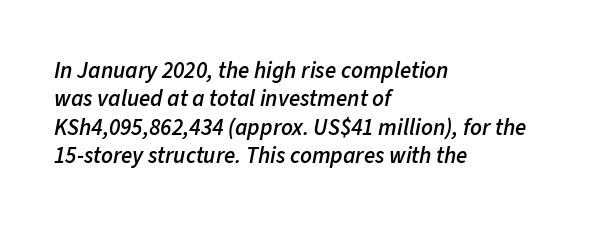
This is moderately heavy type, rendered in semibold. The font's italic variant was chosen for this text. The space directly below the letters is spotless. Compared with a centered layout, this one pins lines to the left instead. Students, note that the glyphs here touch the page at normal intervals.
